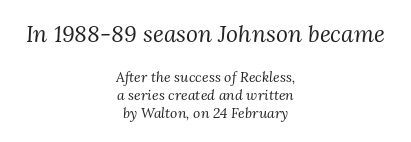
Descenders are the only things crossing below the line. If you measured baseline to baseline, you'd find a middling distance. There's an unmistakable incline to the writing here. Caption: upper text group enlarged, lower text group reduced.
